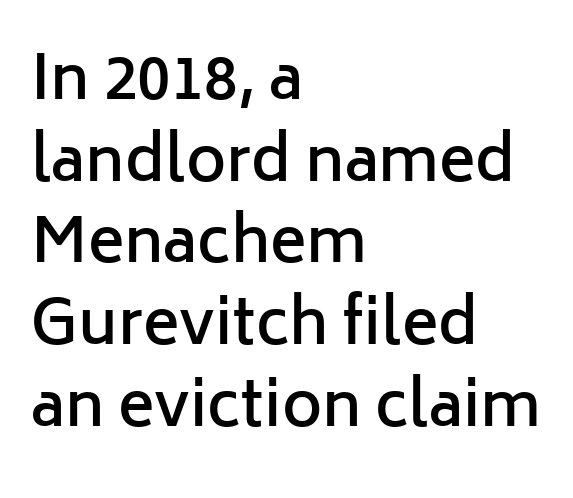
The image shows 61 px semibold sans-serif type, upright; set left-aligned, normal line spacing (1.34x), normal letter spacing, not underlined; low stroke contrast and a medium x-height.
